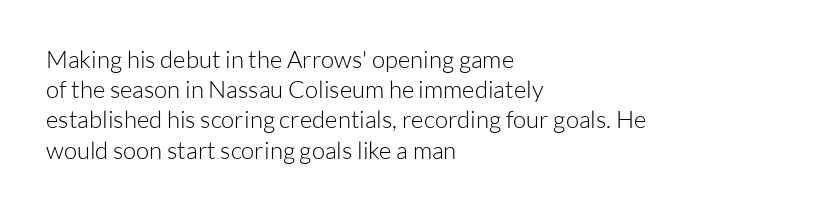
Q: Is the text bold? A: No.
Q: Is the text italic (slanted)? A: No, it is upright.
Q: Is the text underlined? A: No.
Q: How is the paragraph aligned? A: Left-aligned.
Q: Is the spacing between letters normal or unusually wide? A: Normal.
Q: Is the spacing between lines tight, normal or loose? A: Normal.
